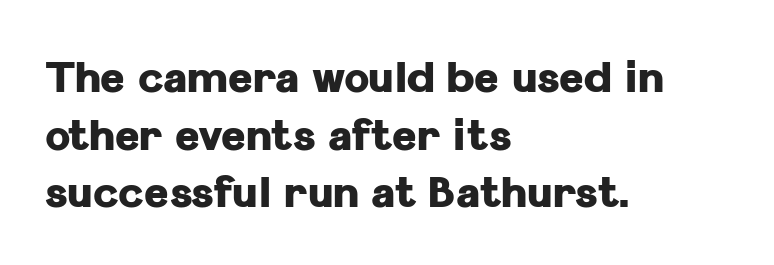
The image shows 42 px heavy sans-serif type, upright; set left-aligned, normal line spacing (1.37x), normal letter spacing, not underlined; low stroke contrast and a medium x-height.
